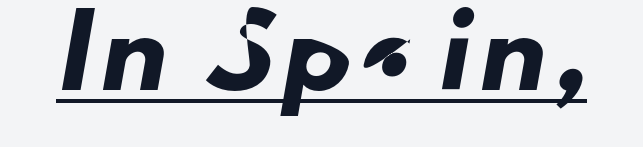
Each line of the rendering has a horizontal stroke beneath the glyphs. A typesetter would call this proportional, since set widths differ per character. This sample uses a sans-serif face.
